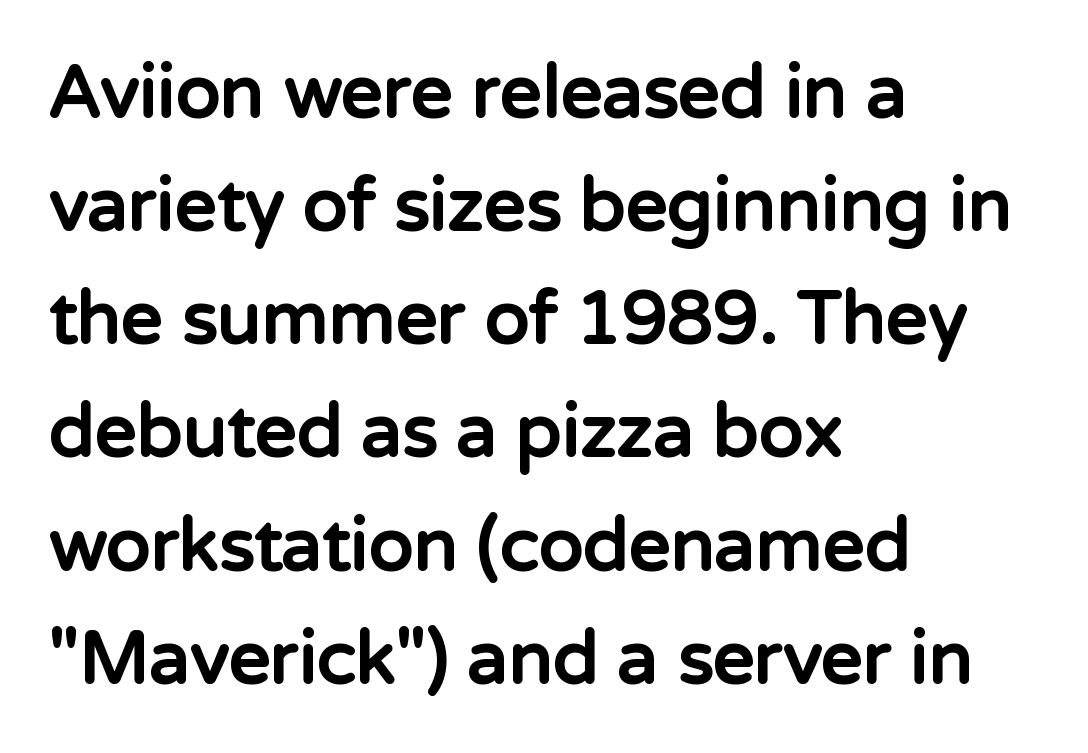
Short and long lines alike share a common starting point at left. A typesetter would mark this as roman, not italic. I'd call this a sans setting — the letters go barefoot. There is no visible air inserted between adjacent glyphs. The characters look thick and weighty, a clear bold. The passage shown is not underscored anywhere.
